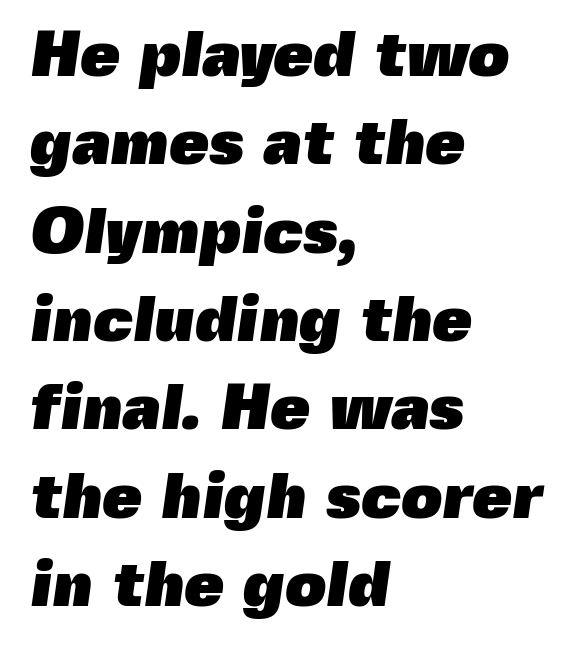
Q: Is the text bold? A: Yes.
Q: Is the typeface a serif or a sans-serif typeface? A: Sans-serif.
Q: Is the text underlined? A: No.
Q: How is the paragraph aligned? A: Left-aligned.
Q: Is the spacing between letters normal or unusually wide? A: Normal.
Q: Is the spacing between lines tight, normal or loose? A: Normal.
Q: Width (condensed, normal, or wide)? A: Normal.
Q: x-height? A: Medium.
Q: Monospaced? A: No.
